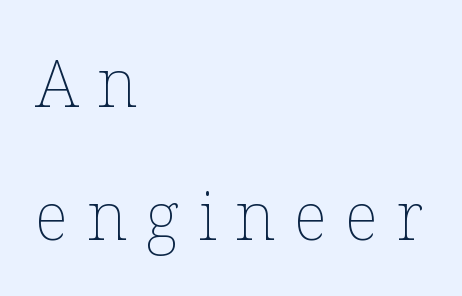
Compared with typical body copy, the letter spacing here is much looser. Style check: upright. Typeset ragged right — the left edge is the straight one. Compared with typical paragraphs, the rows here are farther apart.
